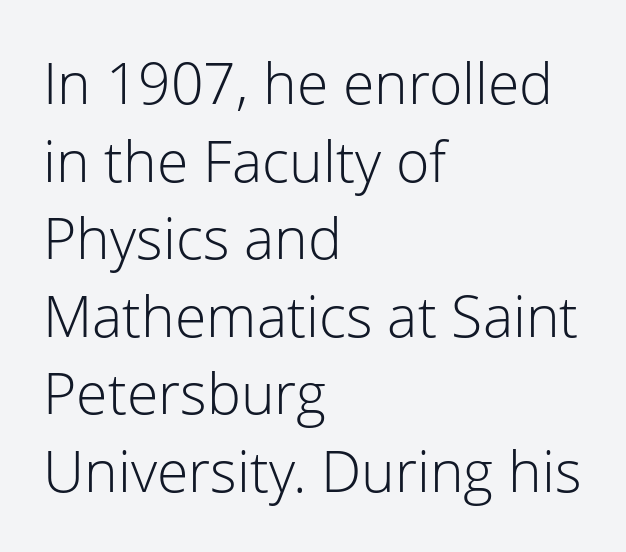
The image shows 57 px light sans-serif type, upright; set left-aligned, normal line spacing (1.36x), normal letter spacing, not underlined; low stroke contrast and a medium x-height.
